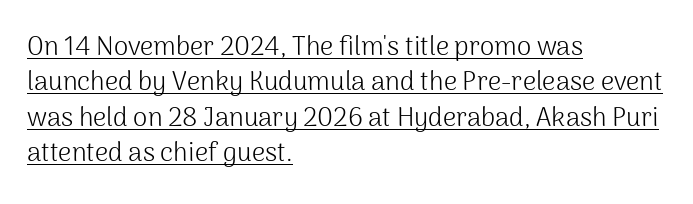
Q: Is the text bold? A: No.
Q: Is the text italic (slanted)? A: No, it is upright.
Q: Is the text underlined? A: Yes.
Q: How is the paragraph aligned? A: Left-aligned.
Q: Is the spacing between letters normal or unusually wide? A: Normal.
Q: Is the spacing between lines tight, normal or loose? A: Normal.
